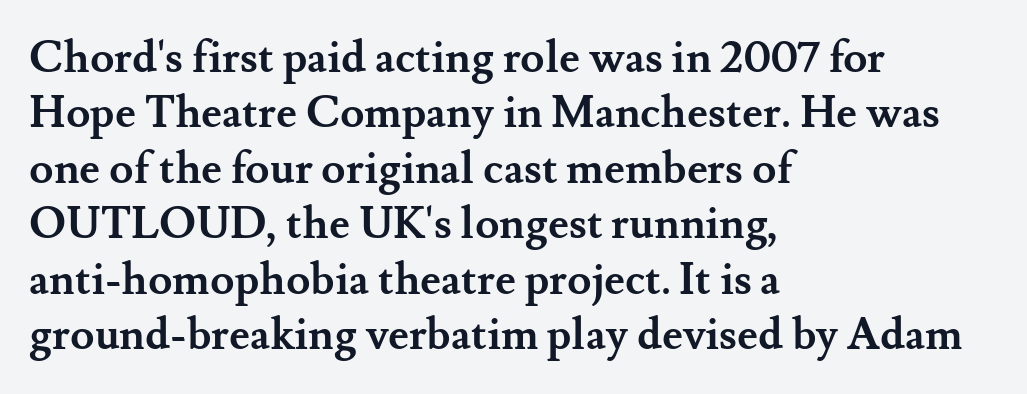
Q: Is the text bold? A: Yes.
Q: Is the text italic (slanted)? A: No, it is upright.
Q: Is the typeface a serif or a sans-serif typeface? A: Serif.
Q: Is the text underlined? A: No.
Q: How is the paragraph aligned? A: Left-aligned.
Q: Is the spacing between letters normal or unusually wide? A: Normal.
Q: Is the spacing between lines tight, normal or loose? A: Normal.
Q: Width (condensed, normal, or wide)? A: Normal.
Q: Stroke contrast? A: Medium.
Q: x-height? A: Small.
Q: Monospaced? A: No.
